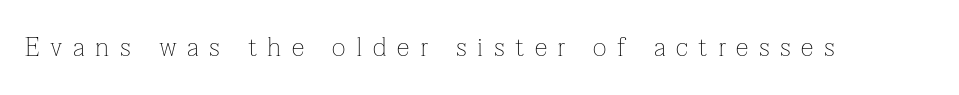
{"italic": "no", "bold": "no", "underline": "no", "letter_spacing": "wide", "letter_spacing_em": 0.41, "glyph_px": 26}
